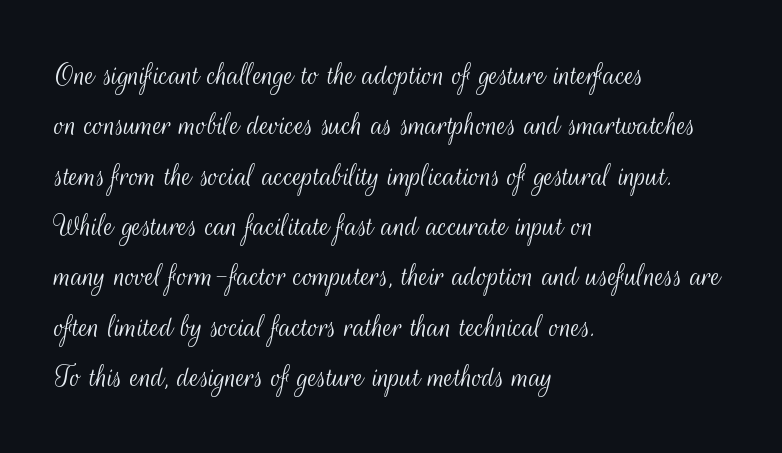
Q: Is the text bold? A: No.
Q: Is the text italic (slanted)? A: Yes.
Q: Is the typeface a serif or a sans-serif typeface? A: Sans-serif.
Q: Is the text underlined? A: No.
Q: How is the paragraph aligned? A: Left-aligned.
Q: Is the spacing between letters normal or unusually wide? A: Normal.
Q: Is the spacing between lines tight, normal or loose? A: Normal.
Q: Width (condensed, normal, or wide)? A: Condensed.
Q: Stroke contrast? A: Medium.
Q: x-height? A: Small.
Q: Monospaced? A: No.
